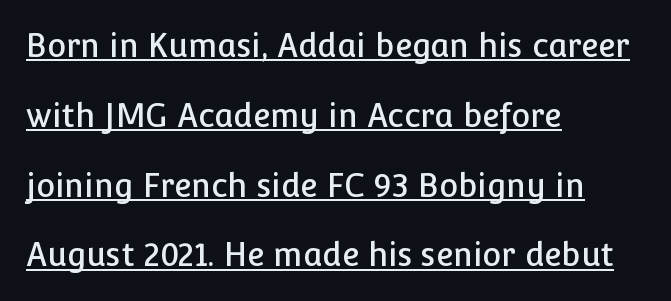
Look at the tracking — it's just the regular setting, nothing added. The words here are underlined. If you drew a ruler down the left edge, every line would touch it. Grotesque or geometric, the face here clearly has no serifs.
